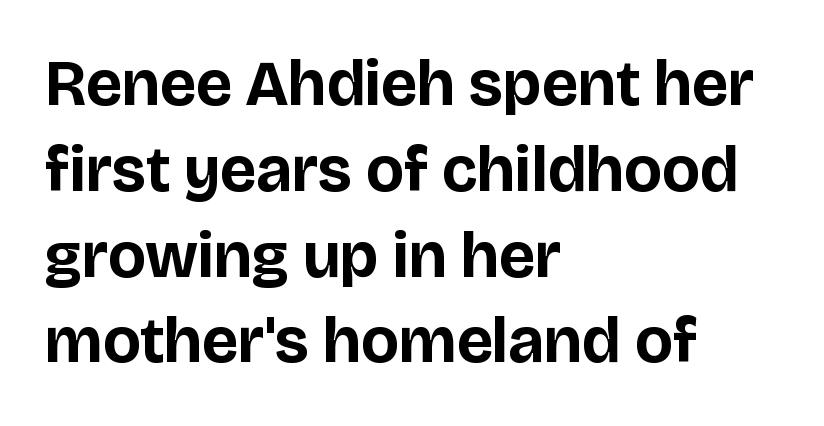
{"serif": "no", "italic": "no", "bold": "yes", "weight": "bold", "width": "normal", "stroke_contrast": "low", "x_height": "large", "monospaced": "no", "underline": "no", "align": "left", "line_spacing": "normal", "line_spacing_ratio": 1.34, "letter_spacing": "normal", "letter_spacing_em": 0.0, "glyph_px": 64}
